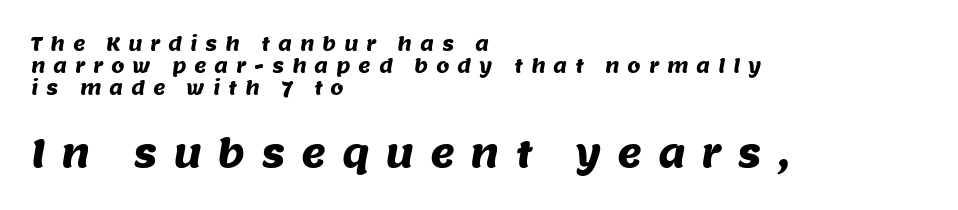
{"serif": "no", "width": "normal", "stroke_contrast": "medium", "x_height": "large", "monospaced": "no", "underline": "no", "align": "left", "line_spacing_ratio": 1.17, "letter_spacing": "wide", "letter_spacing_em": 0.41, "larger_block": "second", "size_ratio": 2.0, "glyph_px": 38}
